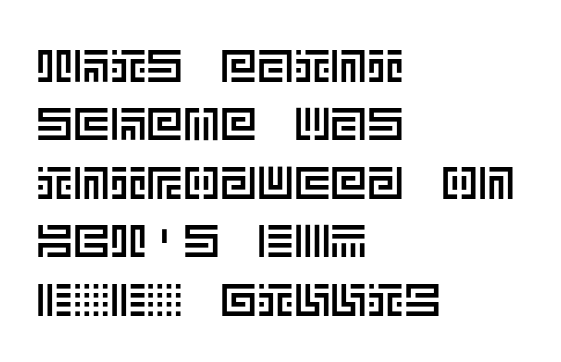
Q: Is the text italic (slanted)? A: No, it is upright.
Q: Is the text underlined? A: No.
Q: How is the paragraph aligned? A: Left-aligned.
Q: Is the spacing between letters normal or unusually wide? A: Normal.
Q: Is the spacing between lines tight, normal or loose? A: Normal.
Q: Width (condensed, normal, or wide)? A: Normal.
Q: x-height? A: Large.
